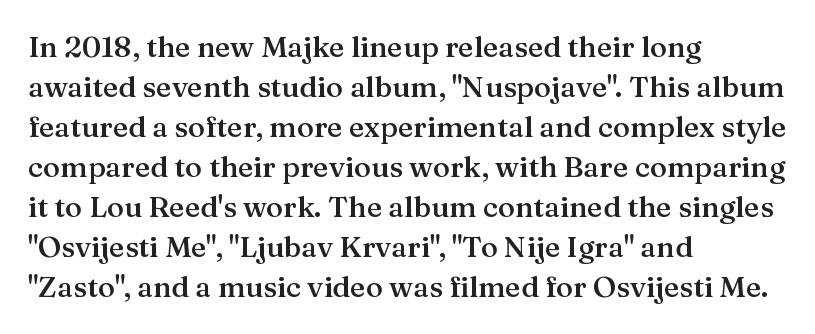
Q: Is the text bold? A: Semi-bold.
Q: Is the text italic (slanted)? A: No, it is upright.
Q: Is the typeface a serif or a sans-serif typeface? A: Serif.
Q: Is the text underlined? A: No.
Q: How is the paragraph aligned? A: Left-aligned.
Q: Is the spacing between letters normal or unusually wide? A: Normal.
Q: Is the spacing between lines tight, normal or loose? A: Normal.
Q: Width (condensed, normal, or wide)? A: Normal.
Q: Stroke contrast? A: Medium.
Q: x-height? A: Medium.
Q: Monospaced? A: No.
